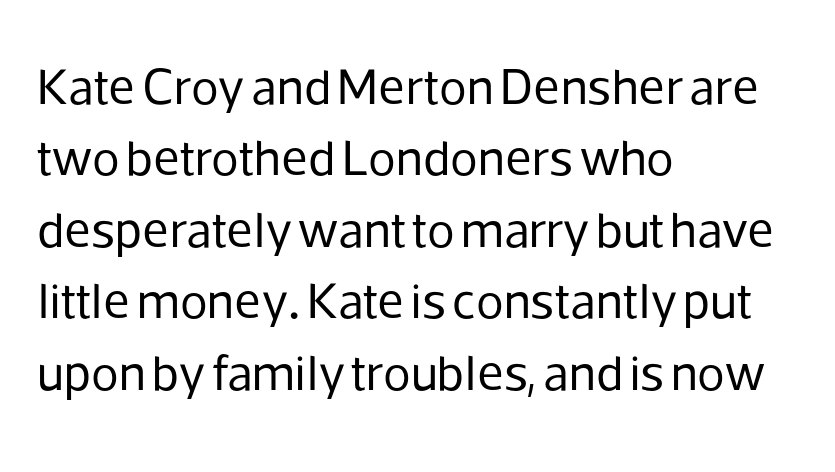
Q: Is the text bold? A: No.
Q: Is the text italic (slanted)? A: No, it is upright.
Q: Is the typeface a serif or a sans-serif typeface? A: Sans-serif.
Q: Is the text underlined? A: No.
Q: How is the paragraph aligned? A: Left-aligned.
Q: Is the spacing between letters normal or unusually wide? A: Normal.
Q: Is the spacing between lines tight, normal or loose? A: Normal.
Q: Width (condensed, normal, or wide)? A: Normal.
Q: Stroke contrast? A: Low.
Q: x-height? A: Medium.
Q: Monospaced? A: No.
